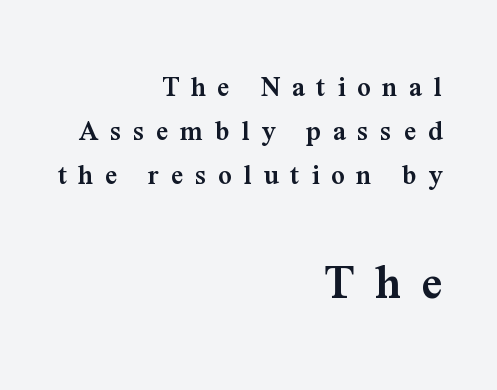
Normally led — the rows are evenly, conventionally spaced. Unlike a clean sans, this face finishes its strokes with serifs. Type size steps up from the first block to the second. The face used here is proportionally spaced, like ordinary book or web type.
